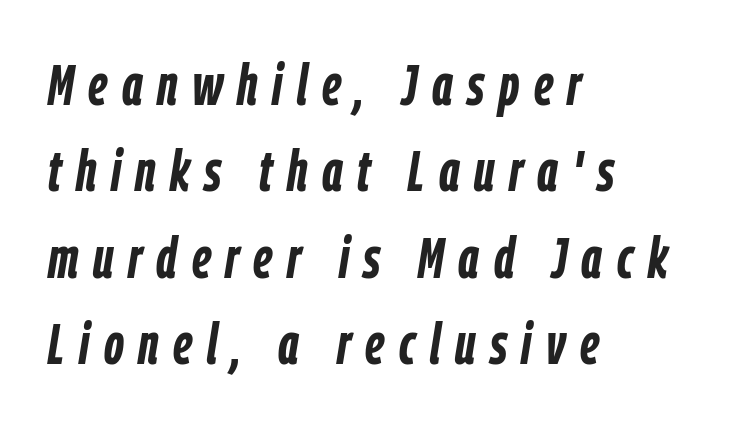
{"italic": "yes", "lean": "right", "slant_degrees": 9, "bold": "yes", "weight": "semibold", "width": "condensed", "stroke_contrast": "low", "x_height": "medium", "monospaced": "no", "underline": "no", "align": "left", "line_spacing": "normal", "line_spacing_ratio": 1.49, "letter_spacing": "wide", "letter_spacing_em": 0.25, "glyph_px": 58}
